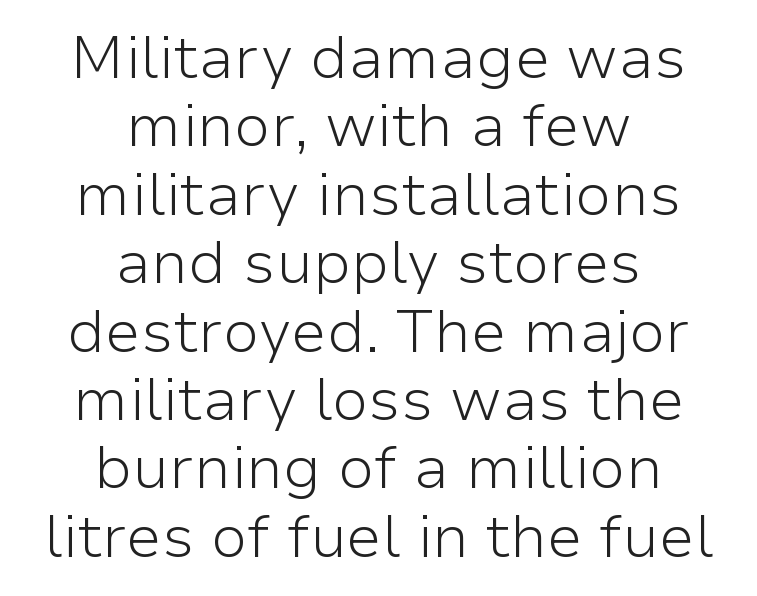
The lines are quadded center. Every character sits straight up, as roman type does. Type without underlining. Characters follow at the spacing the type designer built in. Letters have the restrained weight of plain body copy at most. Looks like regular typesetting: each glyph gets only the width it needs.
